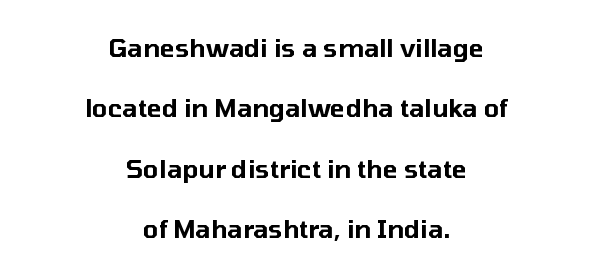
Q: Is the text italic (slanted)? A: No, it is upright.
Q: Is the text underlined? A: No.
Q: How is the paragraph aligned? A: Centered.
Q: Is the spacing between letters normal or unusually wide? A: Normal.
Q: Is the spacing between lines tight, normal or loose? A: Loose.
